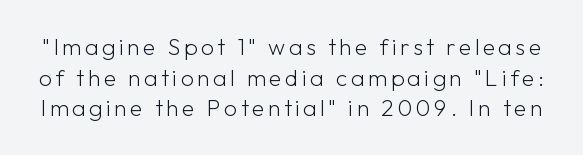
The image shows 23 px text type, upright; set normal line spacing (1.33x), not underlined.
